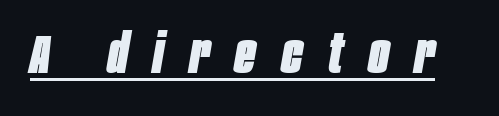
{"italic": "yes", "lean": "right", "slant_degrees": 10, "bold": "yes", "weight": "heavy", "width": "condensed", "stroke_contrast": "low", "x_height": "large", "monospaced": "no", "underline": "yes", "letter_spacing": "wide", "letter_spacing_em": 0.48, "glyph_px": 54}
